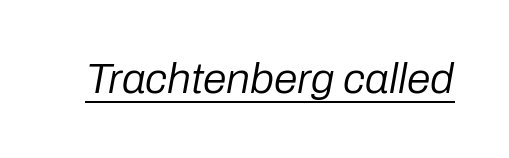
{"italic": "yes", "lean": "right", "slant_degrees": 10, "bold": "no", "weight": "regular", "width": "normal", "stroke_contrast": "low", "x_height": "medium", "monospaced": "no", "underline": "yes", "letter_spacing": "normal", "letter_spacing_em": 0.0, "glyph_px": 43}
